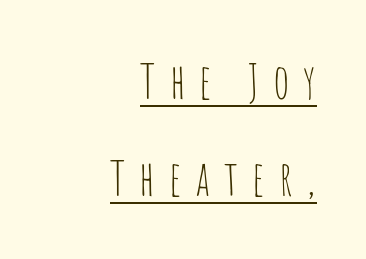
{"serif": "no", "italic": "no", "bold": "no", "weight": "thin", "width": "condensed", "stroke_contrast": "low", "x_height": "large", "monospaced": "no", "underline": "yes", "align": "right", "line_spacing": "loose", "line_spacing_ratio": 2.03, "letter_spacing": "wide", "letter_spacing_em": 0.29, "glyph_px": 48}
